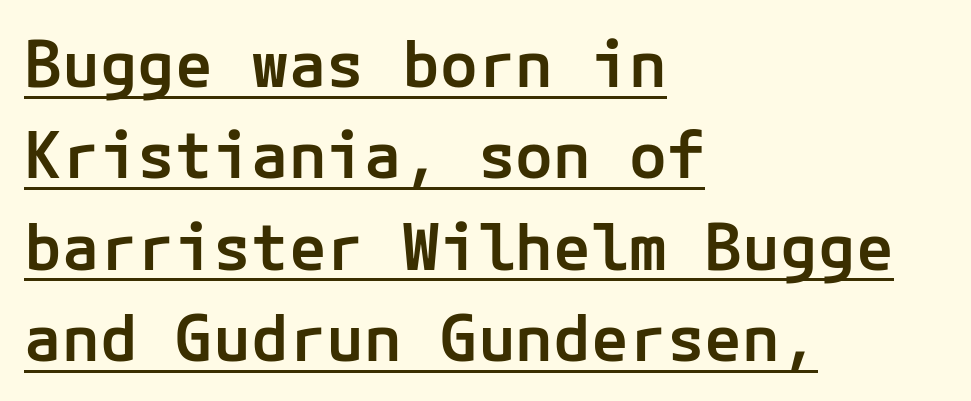
Q: Is the text bold? A: Semi-bold.
Q: Is the text italic (slanted)? A: No, it is upright.
Q: Is the typeface a serif or a sans-serif typeface? A: Sans-serif.
Q: Is the text underlined? A: Yes.
Q: How is the paragraph aligned? A: Left-aligned.
Q: Is the spacing between letters normal or unusually wide? A: Normal.
Q: Is the spacing between lines tight, normal or loose? A: Normal.
Q: Width (condensed, normal, or wide)? A: Normal.
Q: Stroke contrast? A: Low.
Q: x-height? A: Medium.
